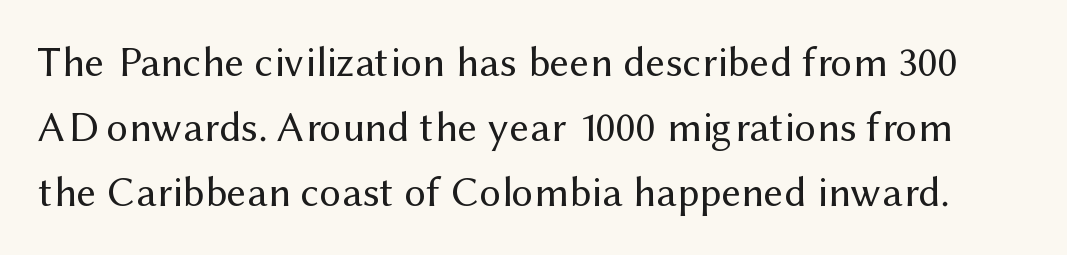
Regarding serifs, this sample does without them. The face used here is rendered with its standard letterfit. Proportional: the letters do not fall into vertical columns. The words here are not underlined. Unlike italic type, these characters show no tilt at all. A normal amount of white space separates one row of letters from the next.
